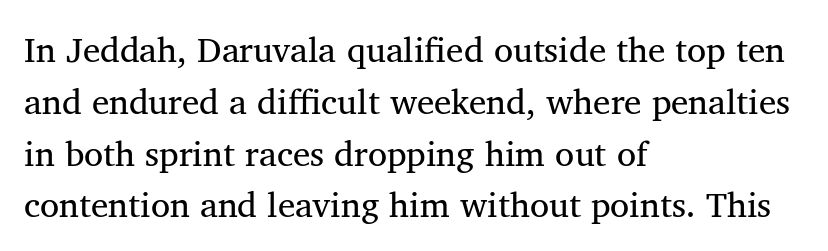
{"serif": "yes", "italic": "no", "bold": "no", "weight": "regular", "width": "normal", "stroke_contrast": "medium", "x_height": "medium", "monospaced": "no", "underline": "no", "align": "left", "line_spacing": "normal", "line_spacing_ratio": 1.48, "letter_spacing": "normal", "letter_spacing_em": 0.0, "glyph_px": 35}
